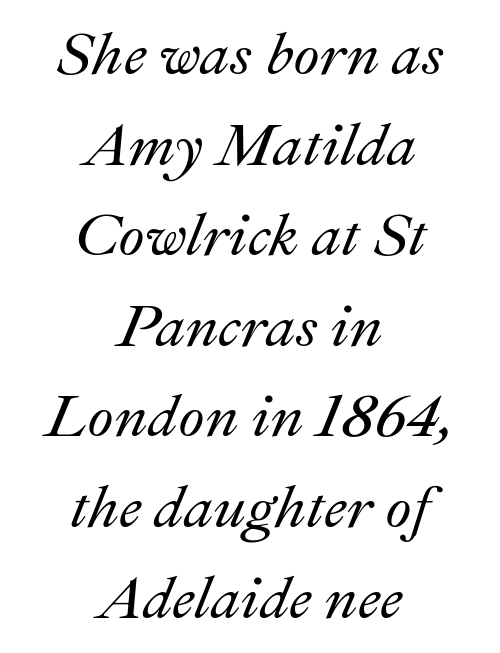
The image shows 60 px text type, italic (leaning right); set centered, normal line spacing (1.51x), normal letter spacing, not underlined; medium stroke contrast and a small x-height.
